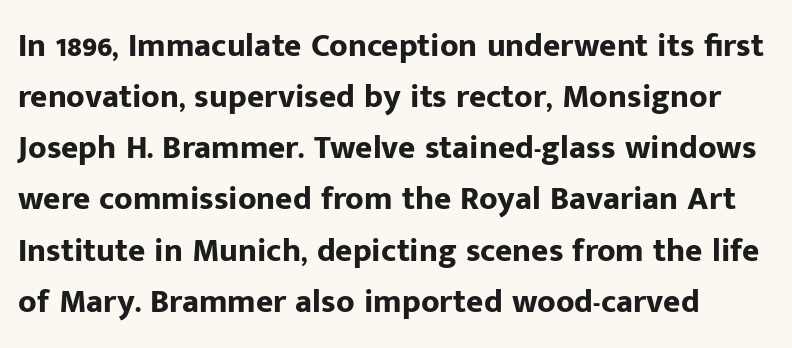
Q: Is the text bold? A: Yes.
Q: Is the text italic (slanted)? A: No, it is upright.
Q: Is the typeface a serif or a sans-serif typeface? A: Sans-serif.
Q: Is the text underlined? A: No.
Q: Is the spacing between letters normal or unusually wide? A: Normal.
Q: Is the spacing between lines tight, normal or loose? A: Normal.
Q: Width (condensed, normal, or wide)? A: Normal.
Q: Stroke contrast? A: Low.
Q: x-height? A: Medium.
Q: Monospaced? A: No.
